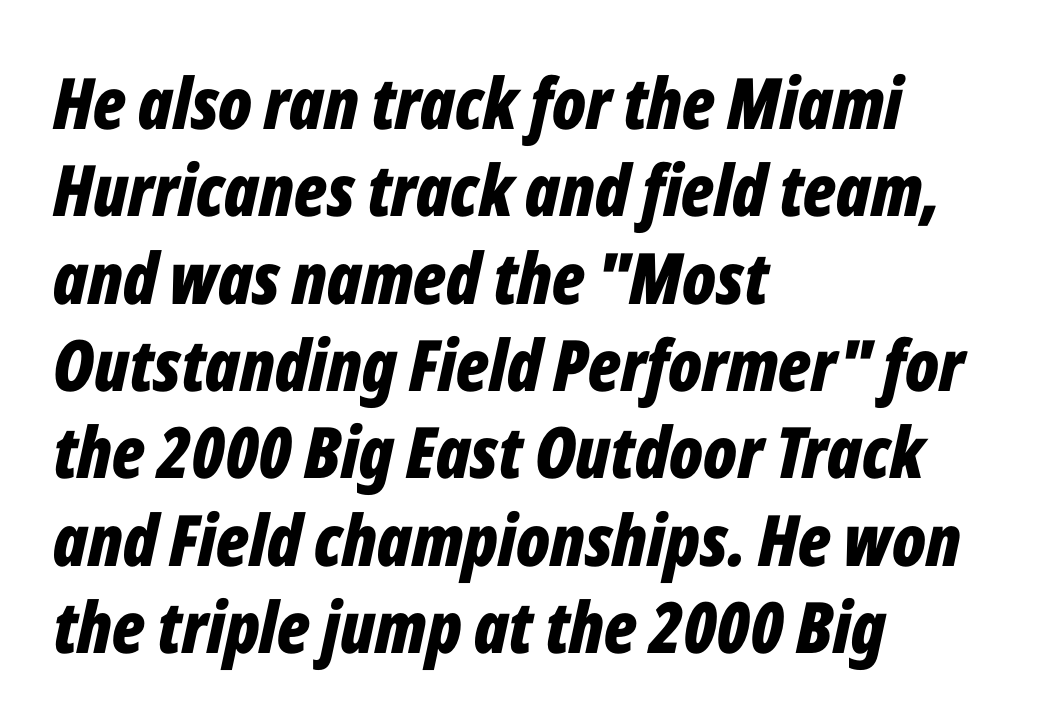
Q: Is the text bold? A: Yes.
Q: Is the text italic (slanted)? A: Yes, it leans right by about 12 degrees.
Q: Is the text underlined? A: No.
Q: How is the paragraph aligned? A: Left-aligned.
Q: Is the spacing between letters normal or unusually wide? A: Normal.
Q: Width (condensed, normal, or wide)? A: Condensed.
Q: Stroke contrast? A: Low.
Q: x-height? A: Medium.
Q: Monospaced? A: No.
